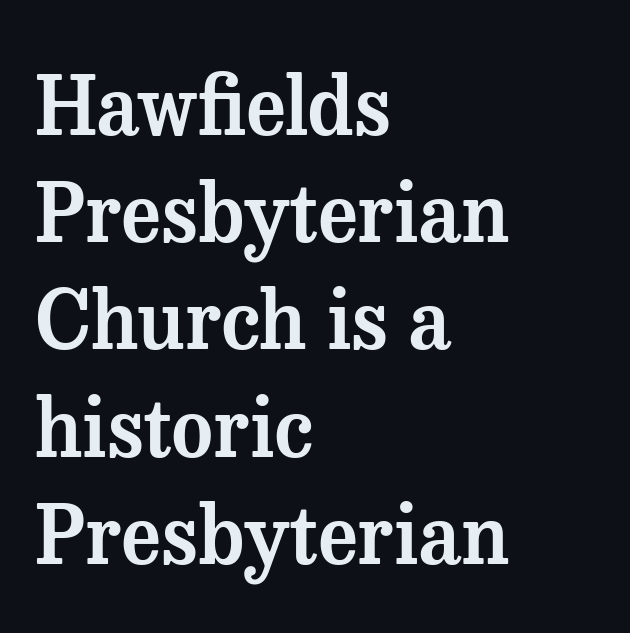
What's the leading like? Ordinary, nothing unusual. Unmarked baselines from the first word to the last. The text was rendered using a seriffed face with decorative stroke endings. Characters follow at the spacing the type designer built in. This sample has the flowing, uneven cadence of proportional lettering.
